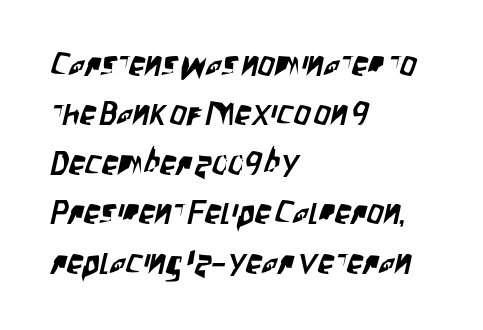
{"serif": "no", "width": "condensed", "stroke_contrast": "low", "x_height": "large", "monospaced": "no", "underline": "no", "align": "left", "line_spacing": "normal", "line_spacing_ratio": 1.5, "letter_spacing": "normal", "letter_spacing_em": 0.0, "glyph_px": 33}
